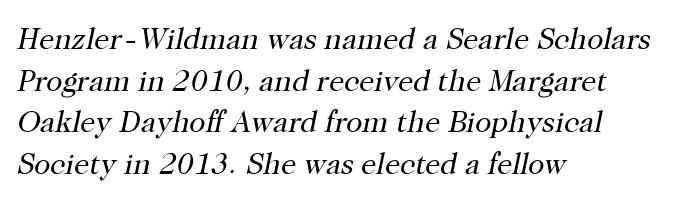
One-word summary of the alignment: left. Leading matches the norm, producing a regular column. This rendering employs a face with finishing strokes, i.e., a serif. The area under the type is left untouched. There is no visible air inserted between adjacent glyphs.
